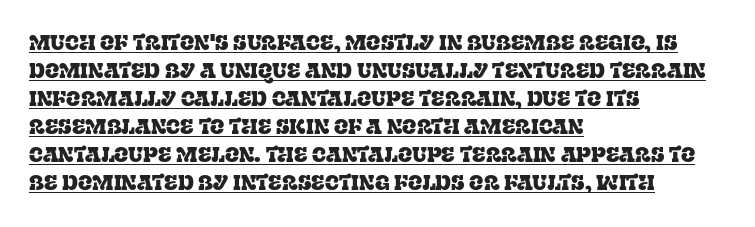
{"italic": "no", "underline": "yes", "align": "left", "line_spacing": "normal", "line_spacing_ratio": 1.33, "letter_spacing": "normal", "letter_spacing_em": 0.0, "glyph_px": 21}
